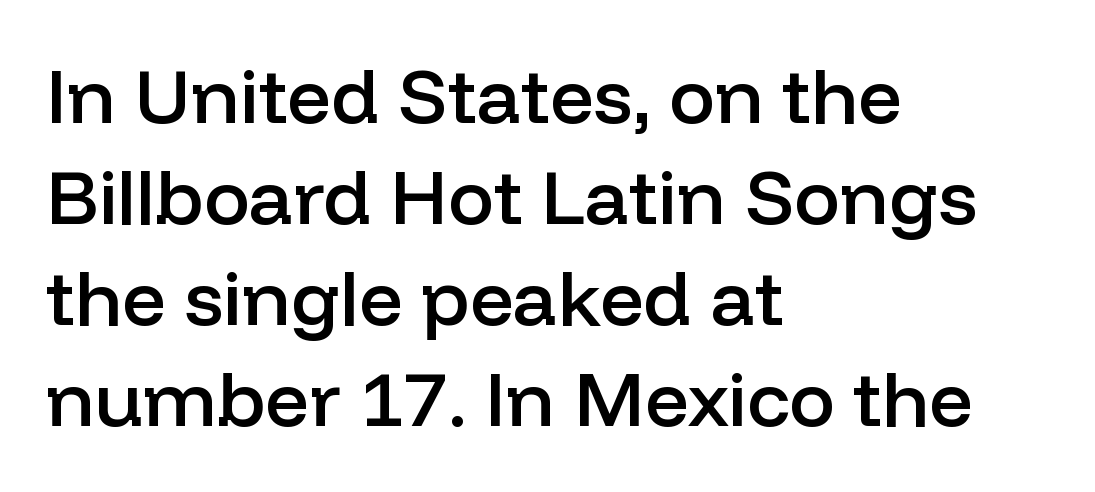
The image shows 77 px semibold sans-serif type, upright; set left-aligned, normal line spacing (1.31x), normal letter spacing, not underlined; low stroke contrast and a medium x-height.
